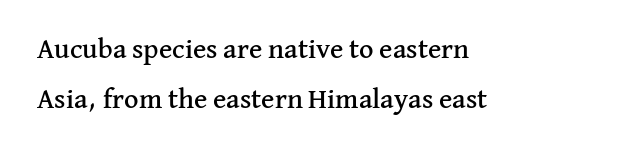
Q: Is the text italic (slanted)? A: No, it is upright.
Q: Is the typeface a serif or a sans-serif typeface? A: Serif.
Q: Is the text underlined? A: No.
Q: How is the paragraph aligned? A: Left-aligned.
Q: Is the spacing between letters normal or unusually wide? A: Normal.
Q: Width (condensed, normal, or wide)? A: Normal.
Q: Stroke contrast? A: Medium.
Q: x-height? A: Medium.
Q: Monospaced? A: No.
